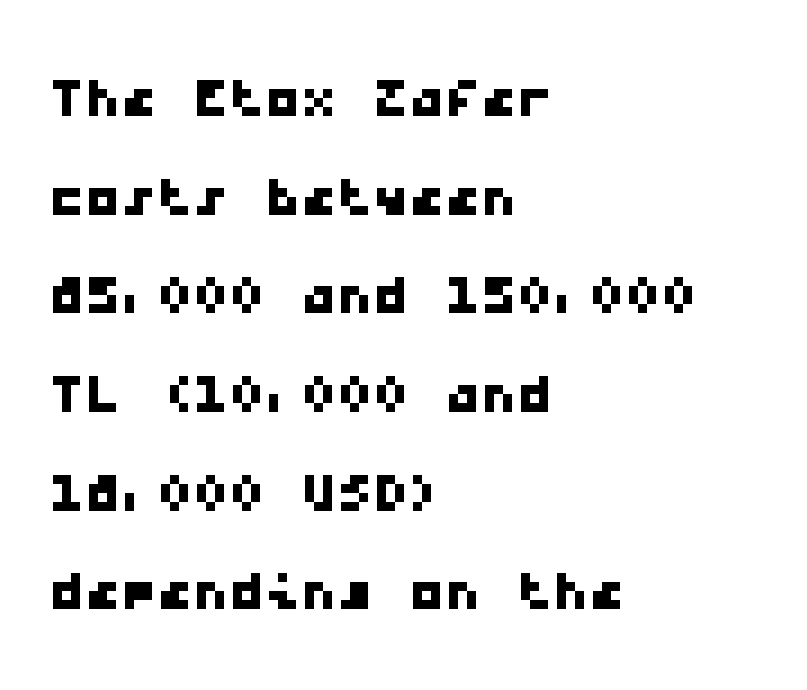
The image shows 72 px wide sans-serif type, monospaced; set left-aligned, normal line spacing (1.37x), normal letter spacing, not underlined; low stroke contrast and a medium x-height.
